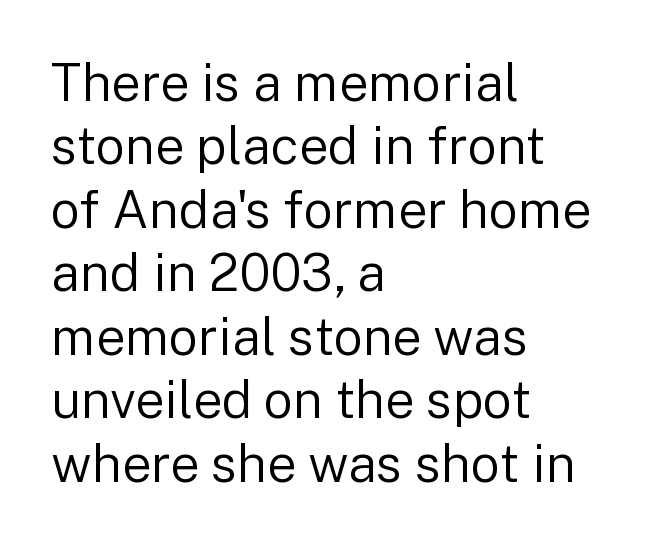
Q: Is the text bold? A: No.
Q: Is the text italic (slanted)? A: No, it is upright.
Q: Is the typeface a serif or a sans-serif typeface? A: Sans-serif.
Q: Is the text underlined? A: No.
Q: How is the paragraph aligned? A: Left-aligned.
Q: Is the spacing between letters normal or unusually wide? A: Normal.
Q: Width (condensed, normal, or wide)? A: Normal.
Q: Stroke contrast? A: Low.
Q: x-height? A: Medium.
Q: Monospaced? A: No.
